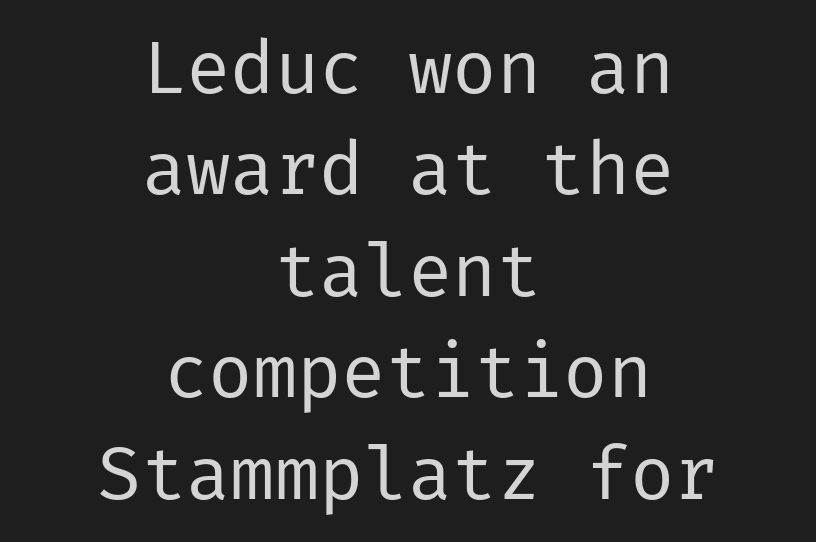
The area under the type is left untouched. Stroke mass is kept to a normal reading level or below. Notice how descenders clear the ascenders below comfortably — that's standard leading. These lines keep a tight, regular rhythm from letter to letter. Layout note: lines centered. The font family rendered here belongs to the sans-serif group.
